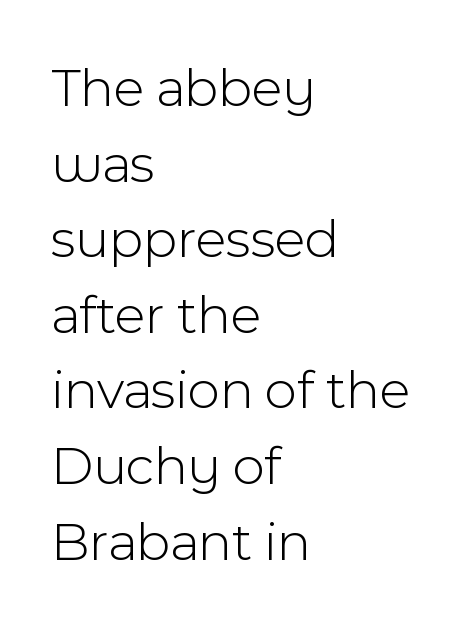
A student would call this left alignment; a typographer would say flush left, rag right. Italic? Not at all — the glyphs are vertical. The passage shown has conventional tracking throughout. Students, observe: this is what conventionally led text looks like. The typeface chosen for these lines omits serifs. Each letter keeps its own natural width here, so spacing adapts to shape.
